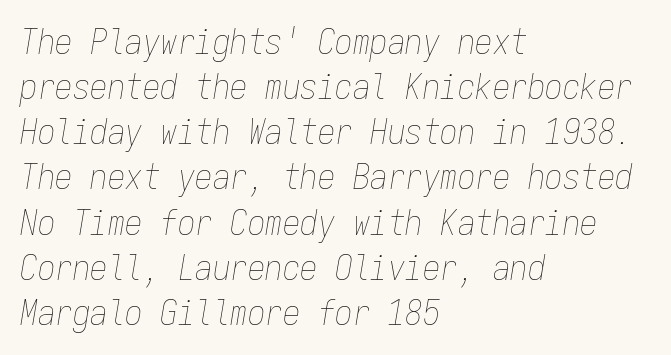
The image shows 35 px thin, condensed type, italic (leaning right), monospaced; set left-aligned, normal line spacing (1.29x), normal letter spacing, not underlined; low stroke contrast and a medium x-height.
